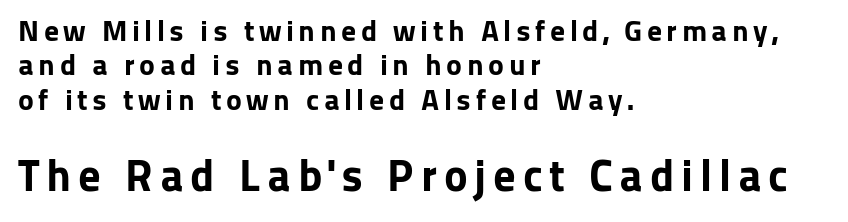
Q: Is the text bold? A: Yes.
Q: Is the text italic (slanted)? A: No, it is upright.
Q: Is the typeface a serif or a sans-serif typeface? A: Sans-serif.
Q: Is the text underlined? A: No.
Q: How is the paragraph aligned? A: Left-aligned.
Q: Is the spacing between lines tight, normal or loose? A: Tight.
Q: Which block of text is set in a larger size, the first (top) or the second (bottom)? A: The second (bottom) one.
Q: Width (condensed, normal, or wide)? A: Normal.
Q: Stroke contrast? A: Low.
Q: x-height? A: Medium.
Q: Monospaced? A: No.
